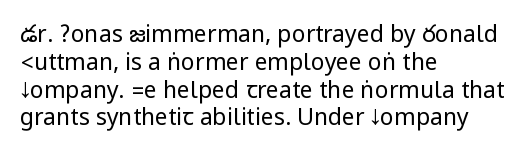
Q: Is the text bold? A: No.
Q: Is the text italic (slanted)? A: No, it is upright.
Q: Is the text underlined? A: No.
Q: How is the paragraph aligned? A: Left-aligned.
Q: Is the spacing between letters normal or unusually wide? A: Normal.
